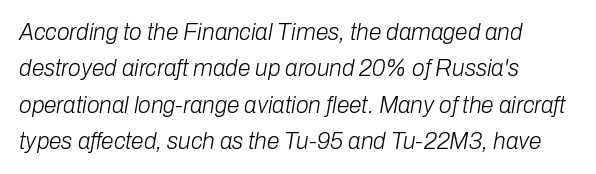
{"italic": "yes", "lean": "right", "slant_degrees": 10, "bold": "no", "underline": "no", "align": "left", "line_spacing": "normal", "line_spacing_ratio": 1.58, "letter_spacing": "normal", "letter_spacing_em": 0.0, "glyph_px": 23}
